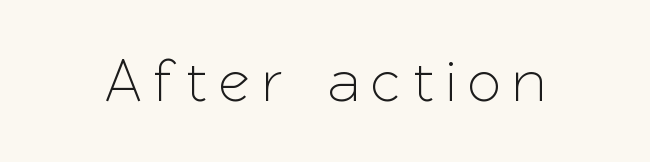
The image shows 60 px sans-serif type, upright; set unusually wide letter spacing (+0.23 em), not underlined; low stroke contrast and a medium x-height.
